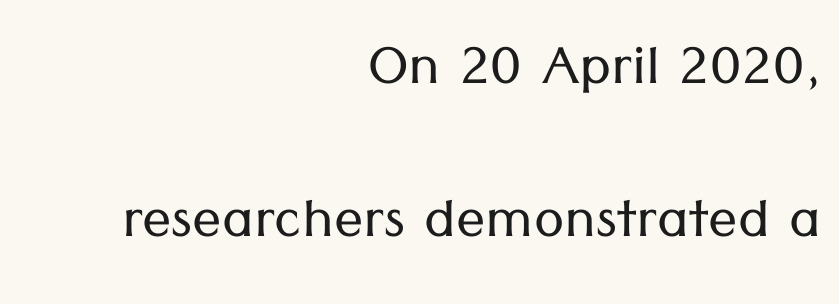
{"serif": "no", "italic": "no", "bold": "no", "weight": "light", "width": "normal", "stroke_contrast": "low", "x_height": "medium", "monospaced": "no", "underline": "no", "align": "right", "line_spacing": "loose", "line_spacing_ratio": 2.09, "letter_spacing": "normal", "letter_spacing_em": 0.0, "glyph_px": 73}
